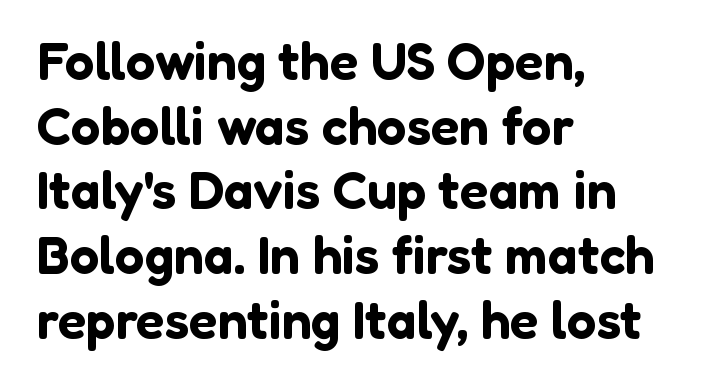
{"serif": "no", "italic": "no", "width": "normal", "stroke_contrast": "low", "x_height": "medium", "monospaced": "no", "underline": "no", "align": "left", "line_spacing_ratio": 1.22, "letter_spacing": "normal", "letter_spacing_em": 0.0, "glyph_px": 53}
